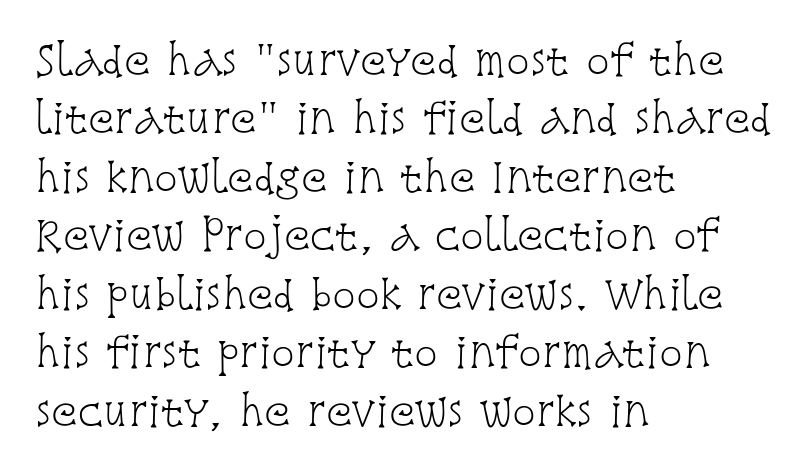
Line starts are locked; line ends wander. The face used here is seriffed, in the tradition of book romans. Caption: face not bold, strokes unweighted. A bare baseline throughout the passage. Every character sits straight up, as roman type does. Quick note: interline space is typical.
